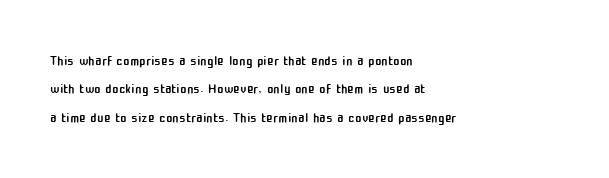
{"italic": "no", "bold": "no", "underline": "no", "align": "left", "line_spacing": "normal", "line_spacing_ratio": 1.42, "letter_spacing": "normal", "letter_spacing_em": 0.0, "glyph_px": 20}
